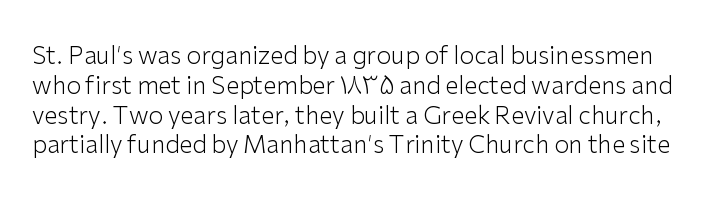
No letter is thick-stroked: the sample isn't bold. Honestly, the letter spacing is just normal — you wouldn't notice it. Each row of text sits above clean, open space. Posture: straight, roman, zero tilt.
